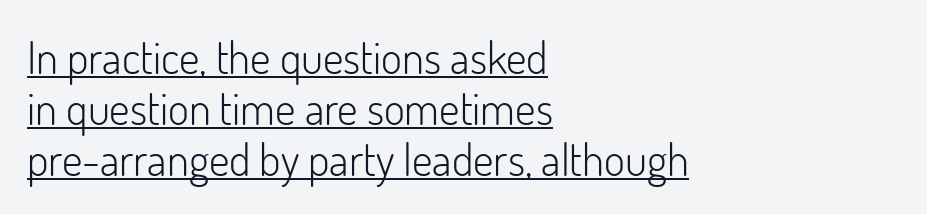
Q: Is the text bold? A: No.
Q: Is the text italic (slanted)? A: No, it is upright.
Q: Is the typeface a serif or a sans-serif typeface? A: Sans-serif.
Q: Is the text underlined? A: Yes.
Q: How is the paragraph aligned? A: Left-aligned.
Q: Is the spacing between letters normal or unusually wide? A: Normal.
Q: Is the spacing between lines tight, normal or loose? A: Tight.
Q: Width (condensed, normal, or wide)? A: Normal.
Q: Stroke contrast? A: Low.
Q: x-height? A: Small.
Q: Monospaced? A: No.
